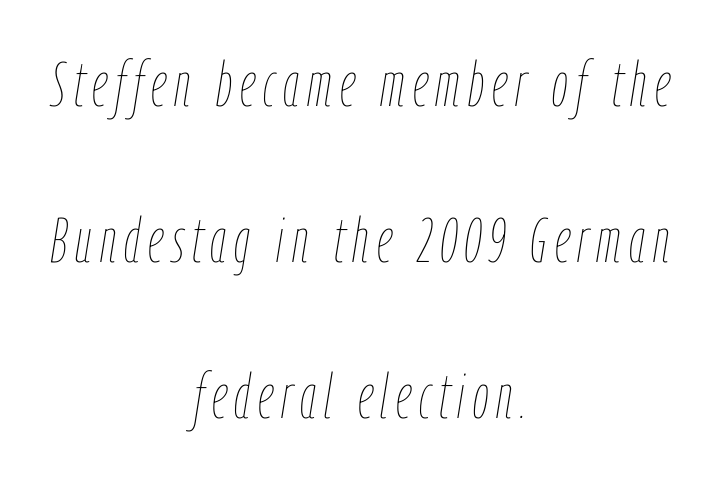
This block would shrink considerably if given ordinary leading; it's expanded now. Looking at the ascenders, they clearly lean. The strokes carry an ordinary text weight at most. Do the characters align in a grid? No, the font is proportional.
